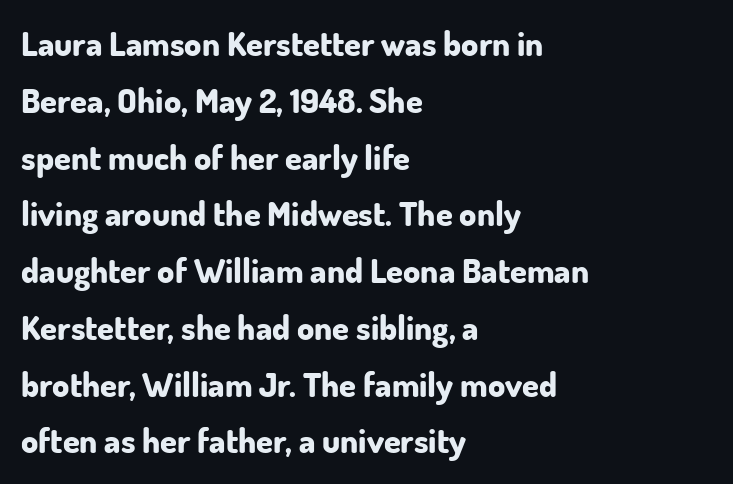
Q: Is the text bold? A: Yes.
Q: Is the text italic (slanted)? A: No, it is upright.
Q: Is the typeface a serif or a sans-serif typeface? A: Sans-serif.
Q: Is the text underlined? A: No.
Q: How is the paragraph aligned? A: Left-aligned.
Q: Is the spacing between letters normal or unusually wide? A: Normal.
Q: Is the spacing between lines tight, normal or loose? A: Normal.
Q: Width (condensed, normal, or wide)? A: Normal.
Q: Stroke contrast? A: Low.
Q: x-height? A: Small.
Q: Monospaced? A: No.
